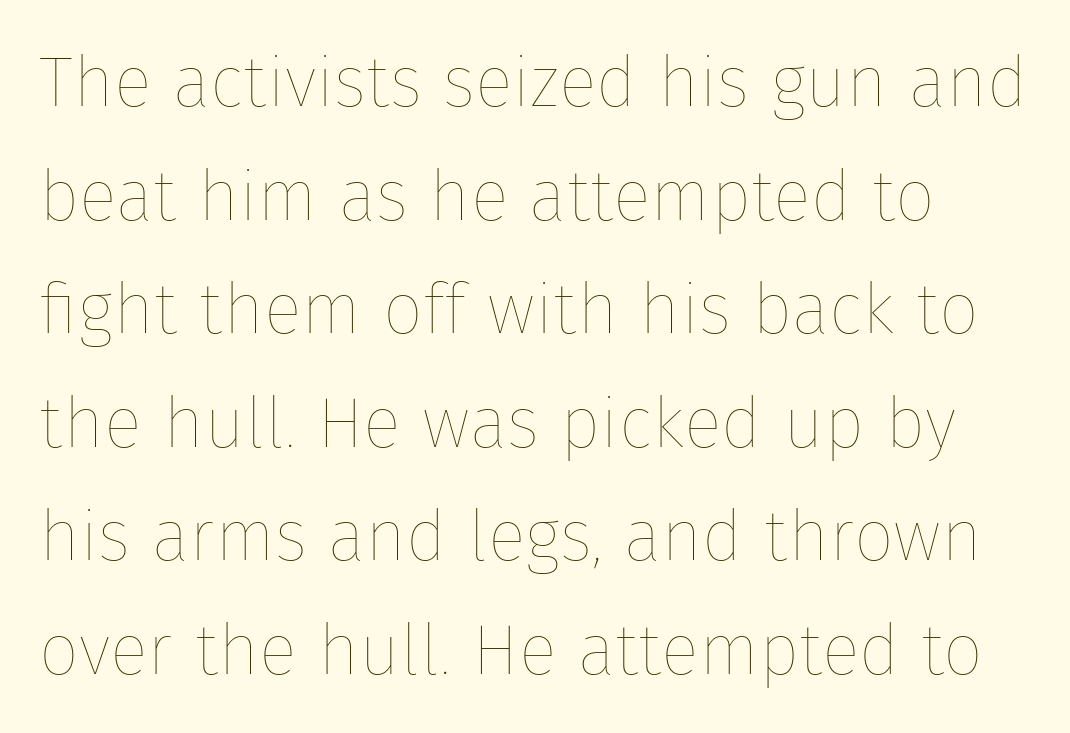
{"italic": "no", "bold": "no", "weight": "thin", "width": "normal", "stroke_contrast": "low", "x_height": "medium", "monospaced": "no", "underline": "no", "line_spacing": "normal", "line_spacing_ratio": 1.6, "letter_spacing": "normal", "letter_spacing_em": 0.0, "glyph_px": 71}
